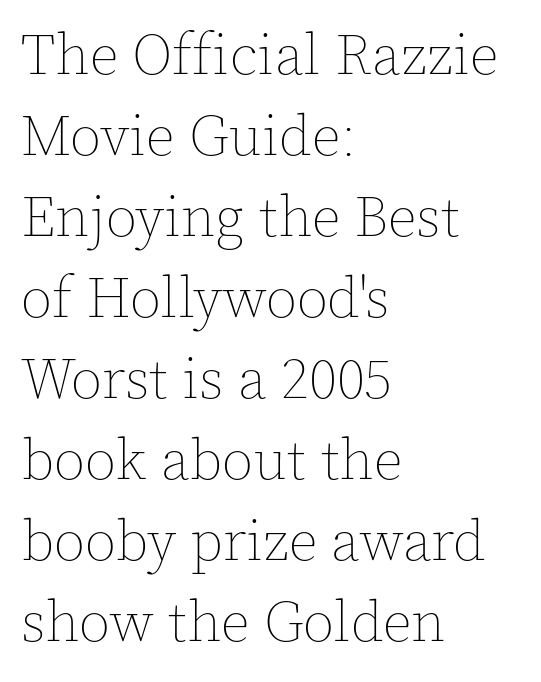
The image shows 57 px thin type, upright; set left-aligned, normal line spacing (1.42x), normal letter spacing, not underlined; a medium x-height.
